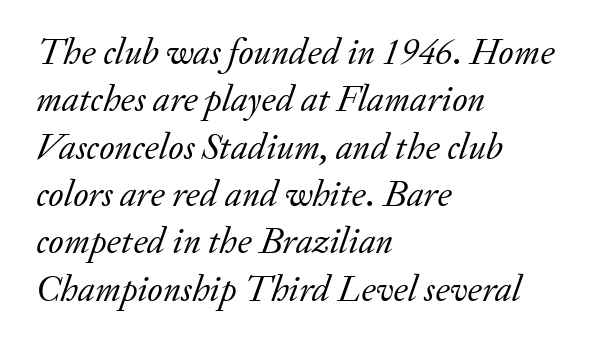
Inter-character spacing is left at the font's built-in metrics. The typeface chosen for these lines features serifs. The string is rendered with underlining switched off. Character widths vary here, with narrow letters taking less room than wide ones.
